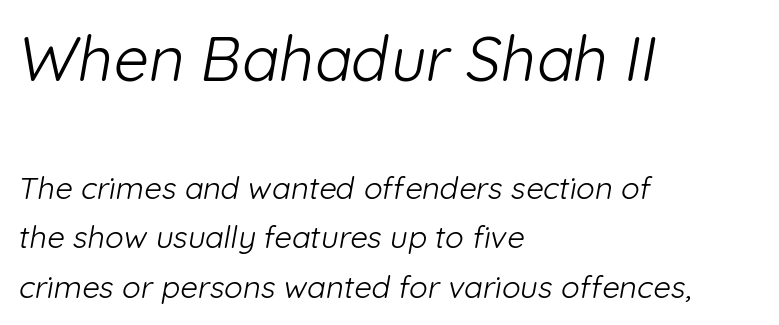
The image shows 62 px light sans-serif type; set left-aligned, normal line spacing (1.6x), normal letter spacing, not underlined; the first (top) block is 2.0x larger; low stroke contrast and a medium x-height.
